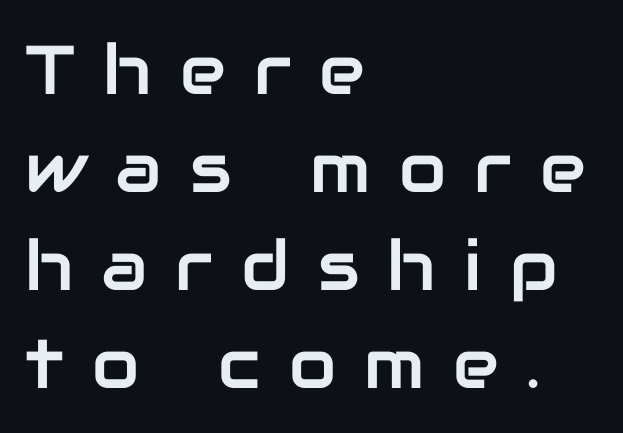
Q: Is the text italic (slanted)? A: No, it is upright.
Q: Is the typeface a serif or a sans-serif typeface? A: Sans-serif.
Q: Is the text underlined? A: No.
Q: How is the paragraph aligned? A: Left-aligned.
Q: Is the spacing between letters normal or unusually wide? A: Unusually wide.
Q: Is the spacing between lines tight, normal or loose? A: Normal.
Q: Width (condensed, normal, or wide)? A: Normal.
Q: Stroke contrast? A: Low.
Q: x-height? A: Medium.
Q: Monospaced? A: No.
